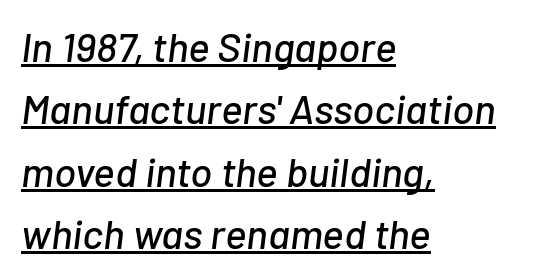
{"italic": "yes", "lean": "right", "slant_degrees": 7, "width": "normal", "stroke_contrast": "low", "x_height": "medium", "monospaced": "no", "underline": "yes", "align": "left", "line_spacing": "normal", "line_spacing_ratio": 1.52, "letter_spacing": "normal", "letter_spacing_em": 0.0, "glyph_px": 41}
